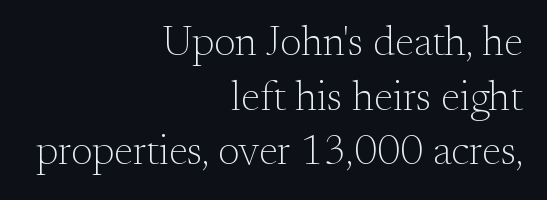
Q: Is the text bold? A: No.
Q: Is the text italic (slanted)? A: No, it is upright.
Q: Is the typeface a serif or a sans-serif typeface? A: Serif.
Q: Is the text underlined? A: No.
Q: How is the paragraph aligned? A: Right-aligned.
Q: Is the spacing between letters normal or unusually wide? A: Normal.
Q: Is the spacing between lines tight, normal or loose? A: Normal.
Q: Width (condensed, normal, or wide)? A: Normal.
Q: Stroke contrast? A: Medium.
Q: x-height? A: Small.
Q: Monospaced? A: No.
